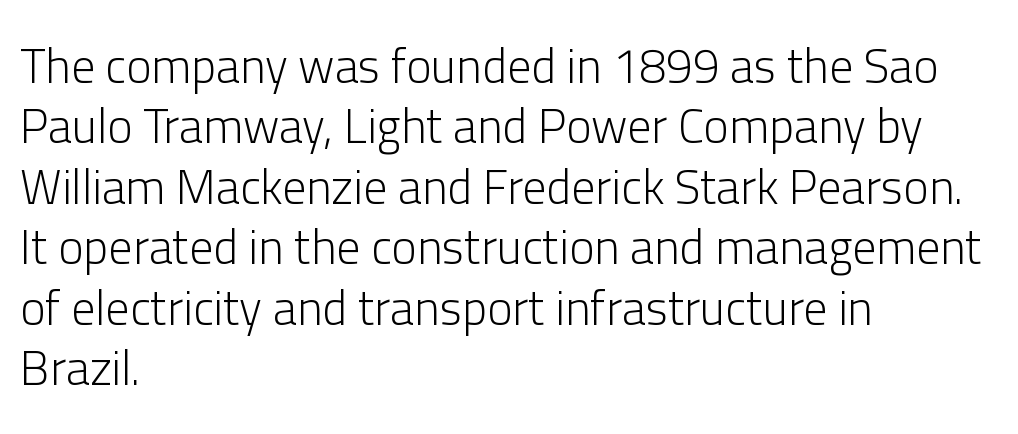
Q: Is the text bold? A: No.
Q: Is the text italic (slanted)? A: No, it is upright.
Q: Is the typeface a serif or a sans-serif typeface? A: Sans-serif.
Q: Is the text underlined? A: No.
Q: How is the paragraph aligned? A: Left-aligned.
Q: Is the spacing between letters normal or unusually wide? A: Normal.
Q: Is the spacing between lines tight, normal or loose? A: Normal.
Q: Width (condensed, normal, or wide)? A: Normal.
Q: Stroke contrast? A: Low.
Q: x-height? A: Medium.
Q: Monospaced? A: No.
